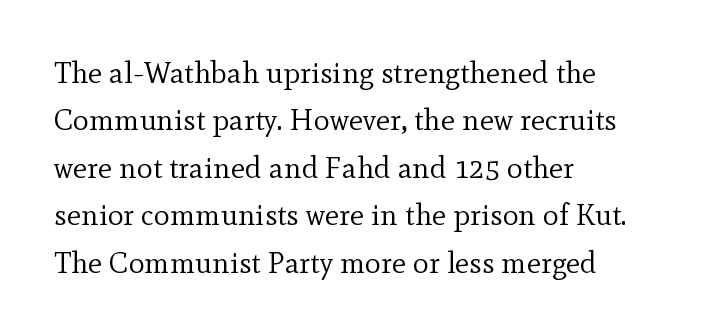
{"serif": "yes", "italic": "no", "bold": "no", "weight": "regular", "width": "normal", "x_height": "small", "monospaced": "no", "underline": "no", "align": "left", "line_spacing": "normal", "line_spacing_ratio": 1.58, "letter_spacing": "normal", "letter_spacing_em": 0.0, "glyph_px": 30}
